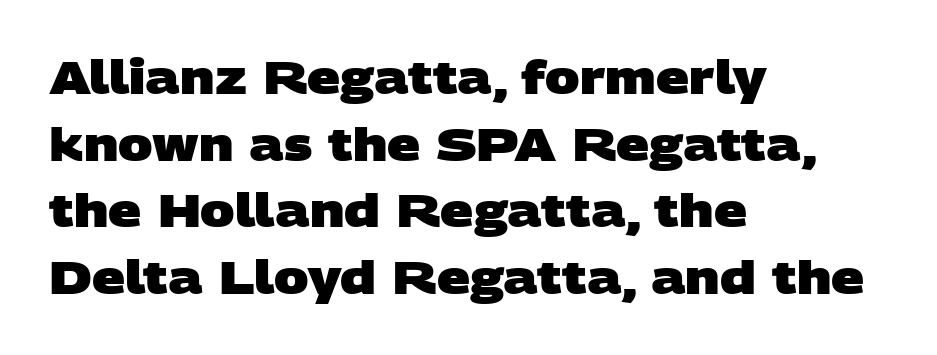
{"serif": "no", "bold": "yes", "weight": "heavy", "width": "wide", "stroke_contrast": "low", "x_height": "large", "monospaced": "no", "underline": "no", "align": "left", "line_spacing": "normal", "line_spacing_ratio": 1.45, "letter_spacing": "normal", "letter_spacing_em": 0.0, "glyph_px": 46}
